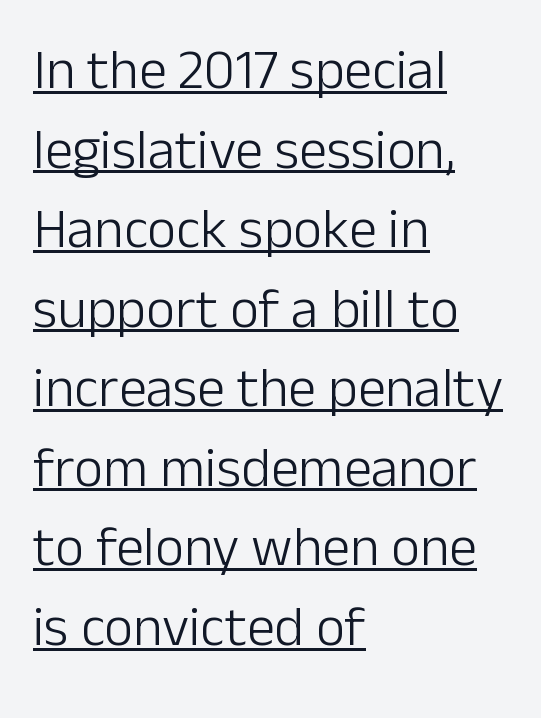
Baseline-to-baseline distance is the conventional proportion of letter height. Summary of weight: not heavy and not bold. Decoration check: the copy is underlined. Tracking here is standard; glyphs follow each other at the usual distance. Every stem runs plumb, perpendicular to the baseline. Leftover space on each line is placed entirely after the last word.
